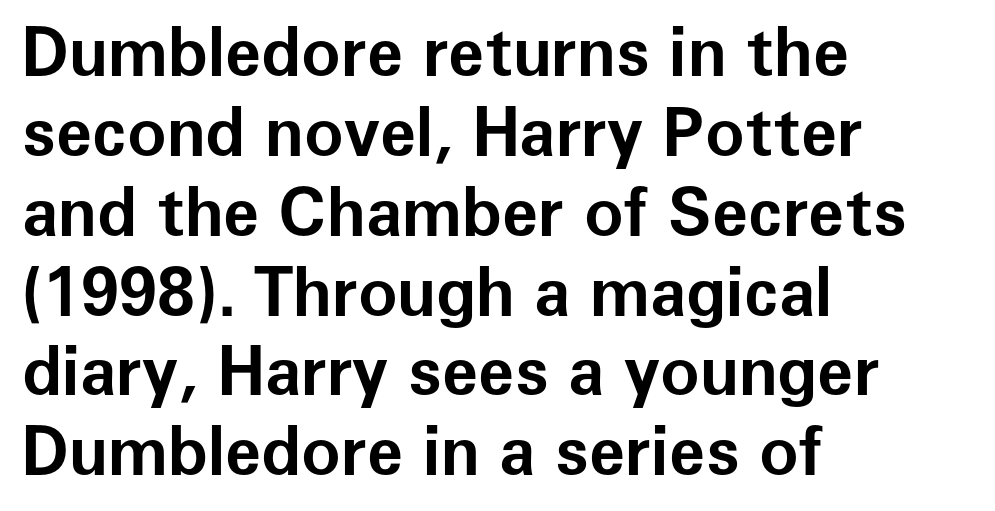
The image shows 66 px bold sans-serif type, upright; set left-aligned, line spacing 1.21x, normal letter spacing, not underlined; low stroke contrast and a medium x-height.
